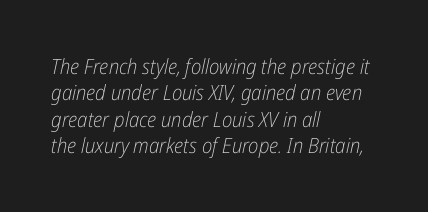
The image shows 21 px text type, italic (leaning right); set left-aligned, normal line spacing (1.26x), normal letter spacing, not underlined.
